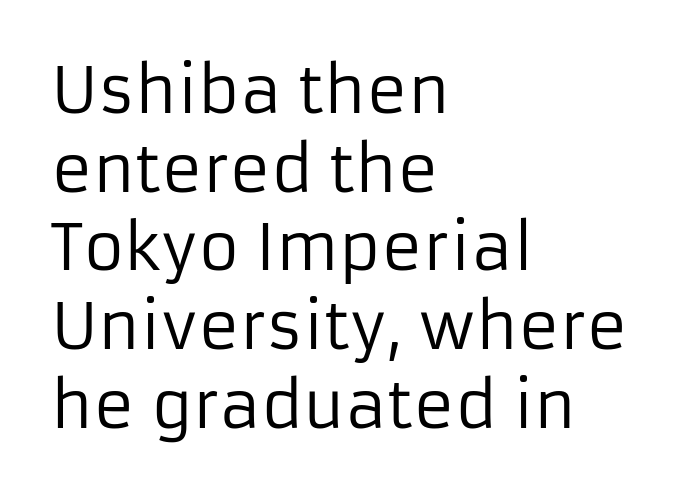
Q: Is the text bold? A: No.
Q: Is the text italic (slanted)? A: No, it is upright.
Q: Is the typeface a serif or a sans-serif typeface? A: Sans-serif.
Q: Is the text underlined? A: No.
Q: How is the paragraph aligned? A: Left-aligned.
Q: Is the spacing between letters normal or unusually wide? A: Normal.
Q: Is the spacing between lines tight, normal or loose? A: Normal.
Q: Width (condensed, normal, or wide)? A: Normal.
Q: Stroke contrast? A: Low.
Q: x-height? A: Medium.
Q: Monospaced? A: No.
